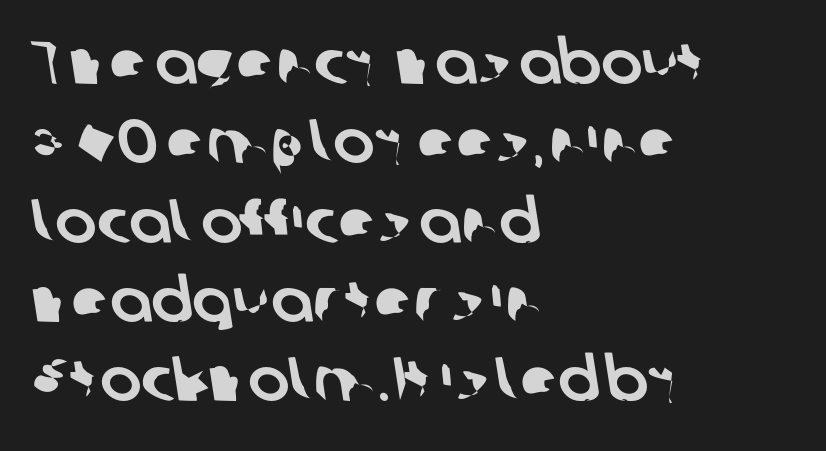
The image shows 62 px sans-serif type; set left-aligned, normal line spacing (1.28x), normal letter spacing, not underlined; low stroke contrast and a medium x-height.
